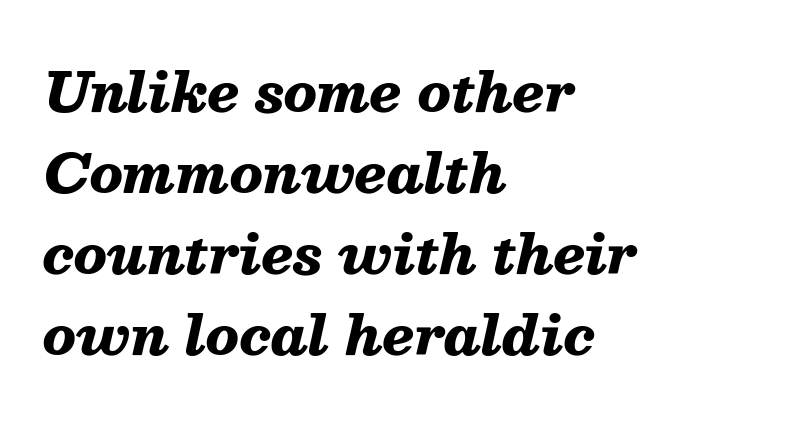
Q: Is the text bold? A: Yes.
Q: Is the text italic (slanted)? A: Yes, it leans right by about 13 degrees.
Q: Is the text underlined? A: No.
Q: How is the paragraph aligned? A: Left-aligned.
Q: Is the spacing between letters normal or unusually wide? A: Normal.
Q: Is the spacing between lines tight, normal or loose? A: Normal.
Q: Width (condensed, normal, or wide)? A: Normal.
Q: Stroke contrast? A: Medium.
Q: x-height? A: Medium.
Q: Monospaced? A: No.
